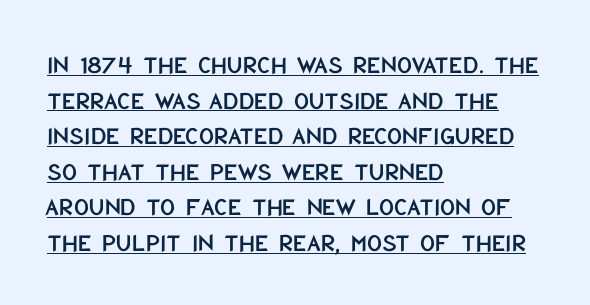
The image shows 26 px text type, upright; set left-aligned, normal line spacing (1.37x), normal letter spacing, underlined.
